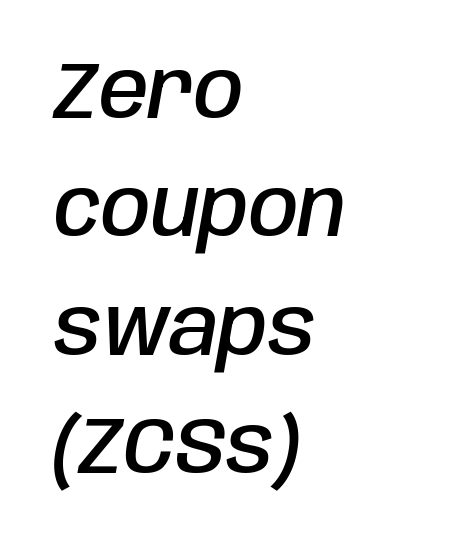
Q: Is the text bold? A: Semi-bold.
Q: Is the text italic (slanted)? A: Yes, it leans right by about 10 degrees.
Q: Is the text underlined? A: No.
Q: How is the paragraph aligned? A: Left-aligned.
Q: Is the spacing between letters normal or unusually wide? A: Normal.
Q: Is the spacing between lines tight, normal or loose? A: Normal.
Q: Width (condensed, normal, or wide)? A: Condensed.
Q: Stroke contrast? A: Low.
Q: x-height? A: Large.
Q: Monospaced? A: No.
